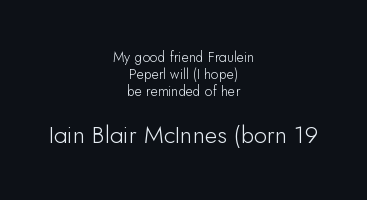
Q: Is the text italic (slanted)? A: No, it is upright.
Q: Is the text underlined? A: No.
Q: How is the paragraph aligned? A: Centered.
Q: Is the spacing between letters normal or unusually wide? A: Normal.
Q: Which block of text is set in a larger size, the first (top) or the second (bottom)? A: The second (bottom) one.
